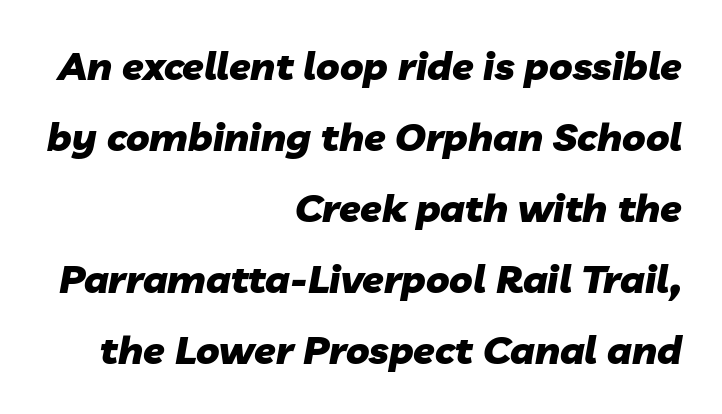
{"italic": "yes", "lean": "right", "slant_degrees": 10, "bold": "yes", "weight": "heavy", "width": "normal", "stroke_contrast": "low", "x_height": "medium", "monospaced": "no", "underline": "no", "align": "right", "line_spacing_ratio": 1.82, "letter_spacing": "normal", "letter_spacing_em": 0.0, "glyph_px": 39}
